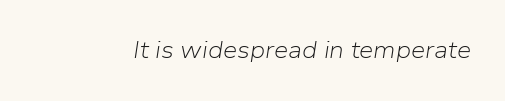
{"italic": "yes", "lean": "right", "slant_degrees": 9, "bold": "no", "underline": "no", "letter_spacing": "normal", "letter_spacing_em": 0.0, "glyph_px": 23}
